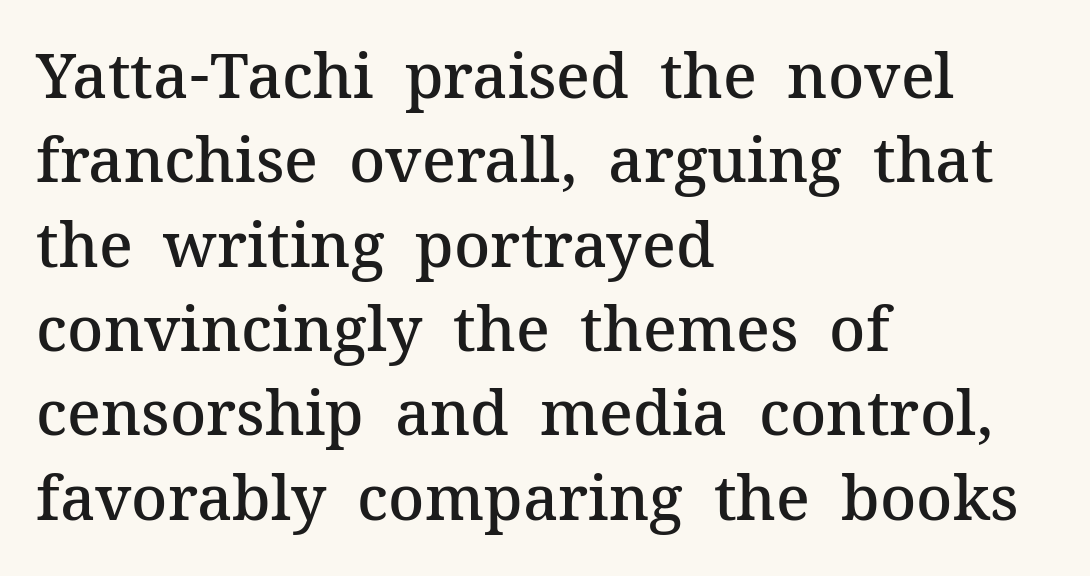
The image shows 62 px semibold serif type, upright; set left-aligned, normal line spacing (1.36x), normal letter spacing, not underlined; medium stroke contrast and a medium x-height.
